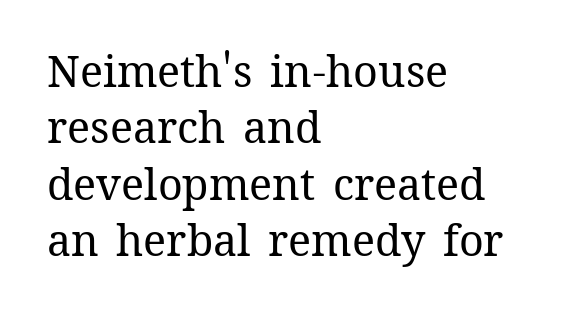
Tracking here is standard; glyphs follow each other at the usual distance. Weight: in the light-to-regular range. The face used here is proportionally spaced, like ordinary book or web type. The specimen reads as upright at a glance. Regarding leading, the lines here are spaced in the standard way. Leftover space on each line is placed entirely after the last word.
